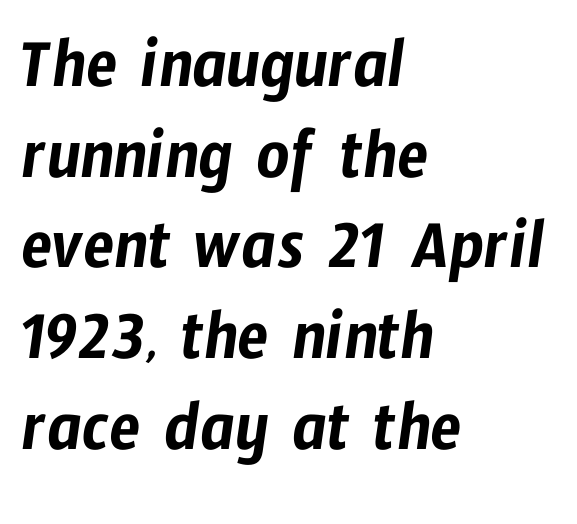
Honestly, the letter spacing is just normal — you wouldn't notice it. The typesetter chose a ragged-right arrangement here. Look at the bottom of the vertical strokes: they stop flat, with no serifs. Do the characters align in a grid? No, the font is proportional.
